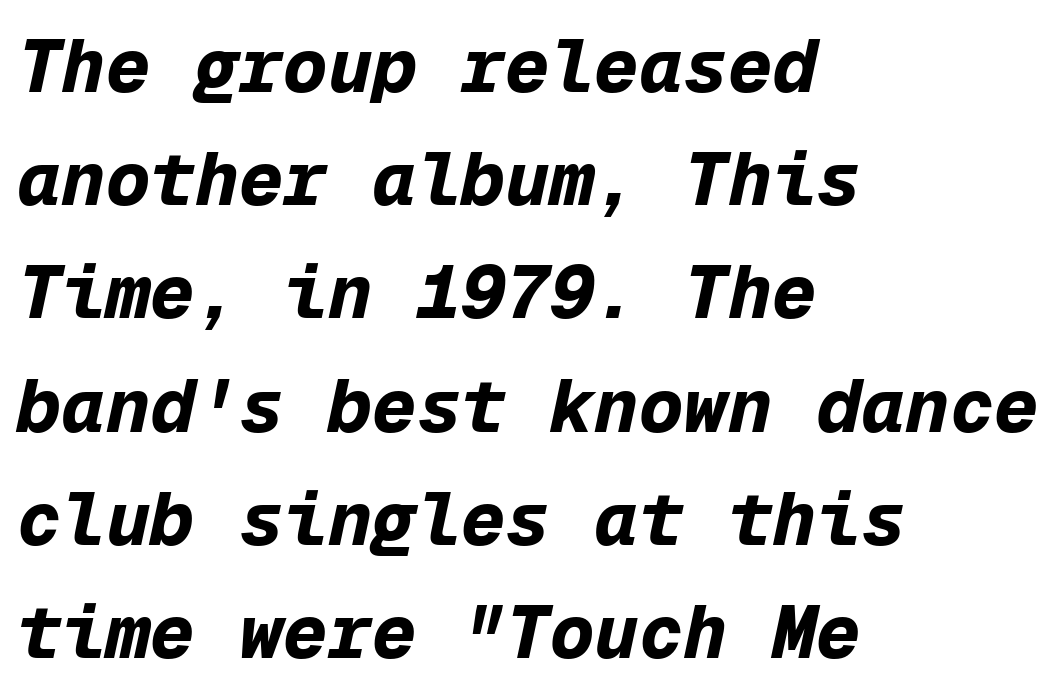
{"italic": "yes", "lean": "right", "slant_degrees": 12, "bold": "yes", "weight": "bold", "width": "normal", "stroke_contrast": "low", "x_height": "medium", "monospaced": "yes", "underline": "no", "align": "left", "line_spacing": "normal", "line_spacing_ratio": 1.53, "letter_spacing": "normal", "letter_spacing_em": 0.0, "glyph_px": 74}
